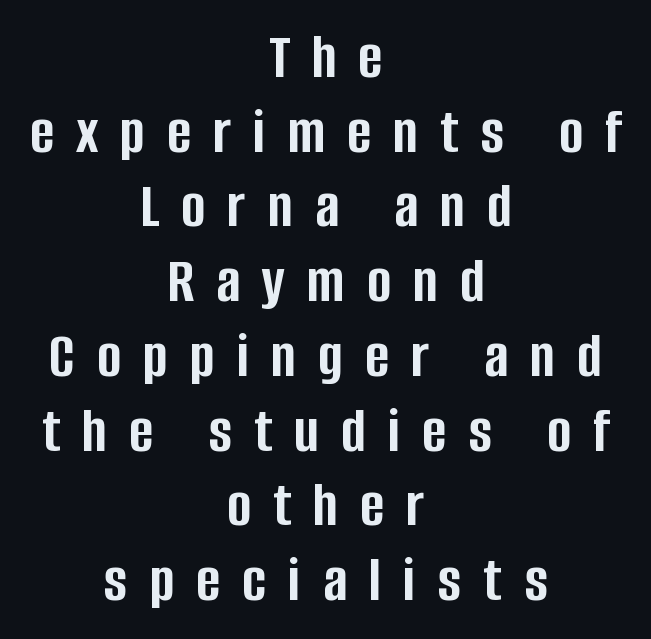
{"serif": "no", "italic": "no", "bold": "yes", "weight": "semibold", "width": "condensed", "stroke_contrast": "low", "x_height": "large", "monospaced": "no", "underline": "no", "align": "center", "line_spacing": "tight", "line_spacing_ratio": 1.15, "letter_spacing": "wide", "letter_spacing_em": 0.34, "glyph_px": 65}
